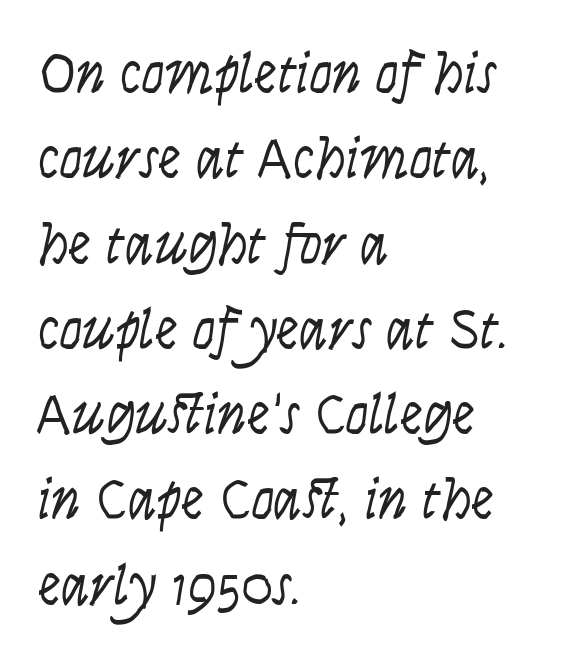
{"italic": "yes", "lean": "right", "slant_degrees": 9, "bold": "no", "weight": "light", "width": "condensed", "stroke_contrast": "low", "x_height": "large", "monospaced": "no", "underline": "no", "align": "left", "line_spacing": "normal", "line_spacing_ratio": 1.47, "letter_spacing": "normal", "letter_spacing_em": 0.0, "glyph_px": 58}
